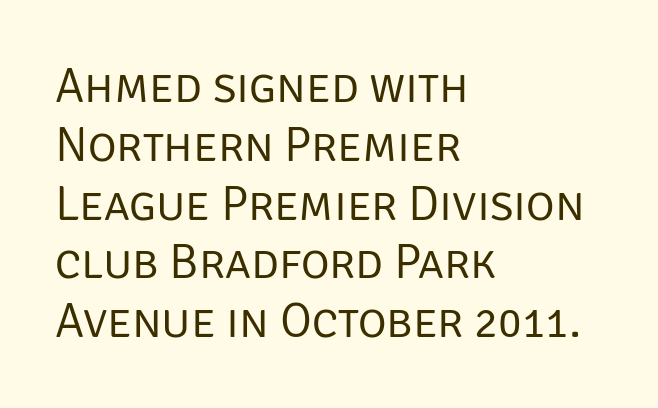
Is this a fixed-width face? No — the glyphs have proportional, varying widths. Nothing sits at the stroke ends, so this counts as sans-serif. Underlining? Definitely not there. Look at the tracking — it's just the regular setting, nothing added. Is the block centered? No — it sits flush against the left margin. This sample uses an upright cut, with every glyph sitting square on the baseline.
